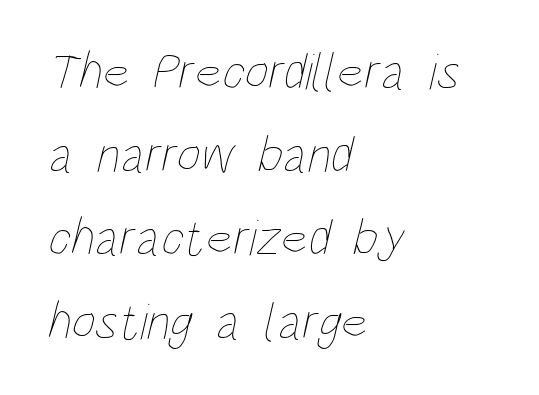
The image shows 52 px thin, condensed type; set left-aligned, normal line spacing (1.6x), normal letter spacing, not underlined; low stroke contrast and a large x-height.
